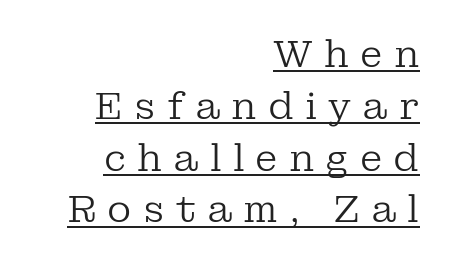
What's the leading like? Ordinary, nothing unusual. Compared with a typical body face, this is equally light or lighter still. Between one letter and the next there's a generous, obvious gap. The typesetter chose a ragged-left arrangement here. The typesetter has applied underlining to the passage shown.
